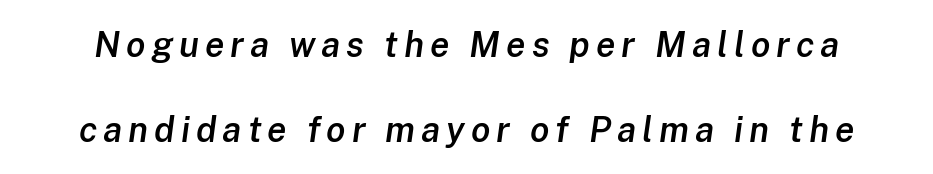
Q: Is the text bold? A: Semi-bold.
Q: Is the text italic (slanted)? A: Yes, it leans right by about 8 degrees.
Q: Is the text underlined? A: No.
Q: Is the spacing between lines tight, normal or loose? A: Loose.
Q: Width (condensed, normal, or wide)? A: Normal.
Q: Stroke contrast? A: Low.
Q: x-height? A: Medium.
Q: Monospaced? A: No.
